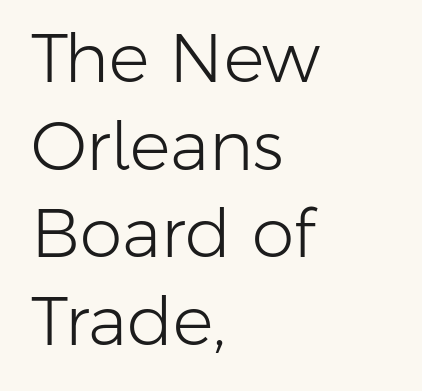
Q: Is the text bold? A: No.
Q: Is the text italic (slanted)? A: No, it is upright.
Q: Is the typeface a serif or a sans-serif typeface? A: Sans-serif.
Q: Is the text underlined? A: No.
Q: How is the paragraph aligned? A: Left-aligned.
Q: Is the spacing between letters normal or unusually wide? A: Normal.
Q: Is the spacing between lines tight, normal or loose? A: Normal.
Q: Width (condensed, normal, or wide)? A: Normal.
Q: Stroke contrast? A: Low.
Q: x-height? A: Medium.
Q: Monospaced? A: No.
